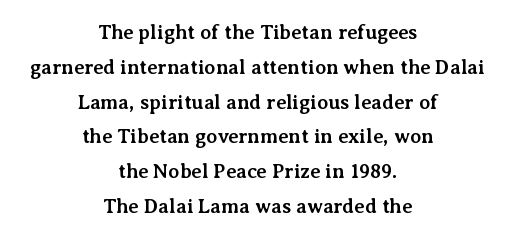
These words are printed bold, with thick strokes throughout. Where is the straight margin? There isn't one; the lines are centered. The type sits square on the baseline with zero lean. Between one letter and the next there's only the usual sliver of space.
